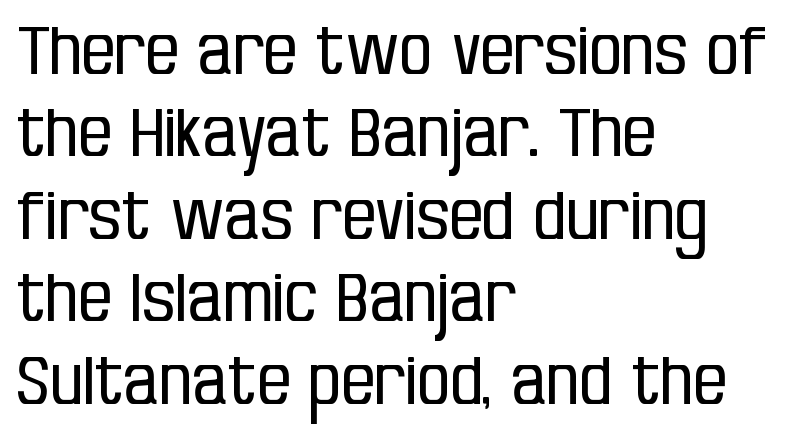
{"serif": "no", "italic": "no", "bold": "no", "weight": "regular", "width": "condensed", "stroke_contrast": "low", "x_height": "large", "monospaced": "no", "underline": "no", "align": "left", "line_spacing": "normal", "line_spacing_ratio": 1.25, "letter_spacing": "normal", "letter_spacing_em": 0.0, "glyph_px": 66}
